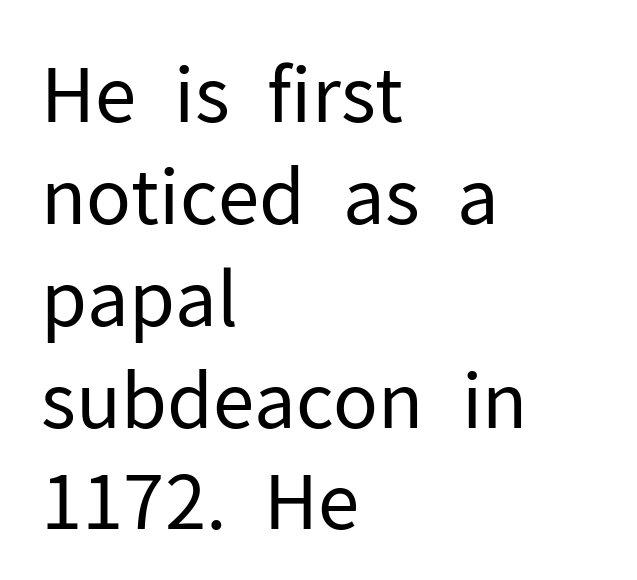
{"serif": "no", "italic": "no", "bold": "no", "weight": "regular", "width": "normal", "stroke_contrast": "low", "x_height": "medium", "monospaced": "no", "underline": "no", "align": "left", "line_spacing": "normal", "line_spacing_ratio": 1.34, "letter_spacing": "normal", "letter_spacing_em": 0.0, "glyph_px": 76}
